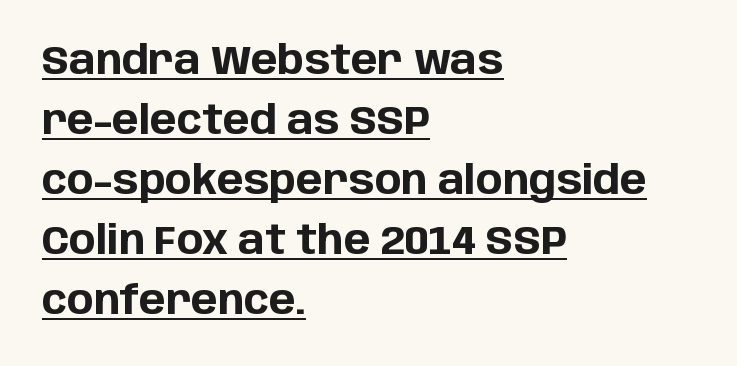
Character widths vary here, with narrow letters taking less room than wide ones. Leading matches the norm, producing a regular column. The characters display no serif detailing; their extremities are plain. Rendered with straight, roman letterforms. Every letter is thick-stroked: bold, no question. Standard letterfit; no display-style spreading of the glyphs.
